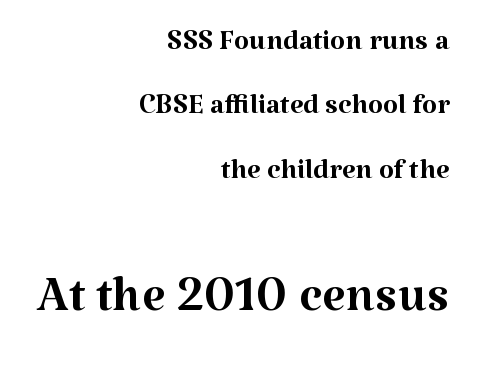
Spacing between characters is what you'd get straight out of the box. Varying glyph widths throughout — classic text-font behaviour. The block of text has a typical density, with ordinary space between rows. Glance below the letters and you will spot only blank space. What kind of face is this? One with serifs.
